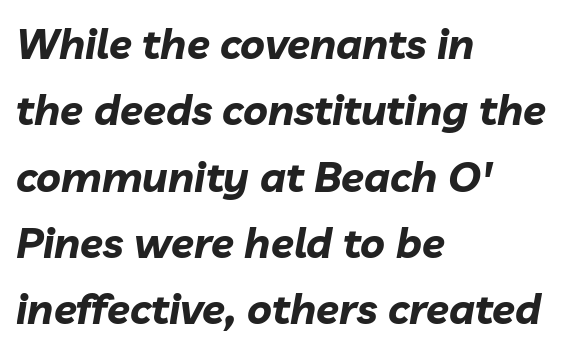
Regular leading. Words float on clear page, feet unadorned. Layout note: lines flush left. The passage shown leans; its letterforms are oblique. Spacing verdict: proportional, widths tailored to each character. Standard letterfit; no display-style spreading of the glyphs.
